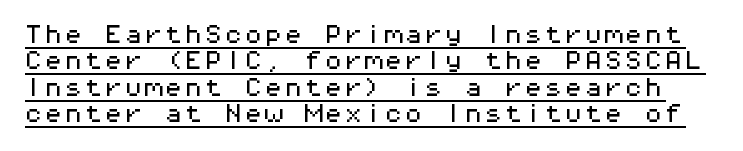
The image shows 20 px text type, upright; set normal line spacing (1.32x), normal letter spacing, underlined.
